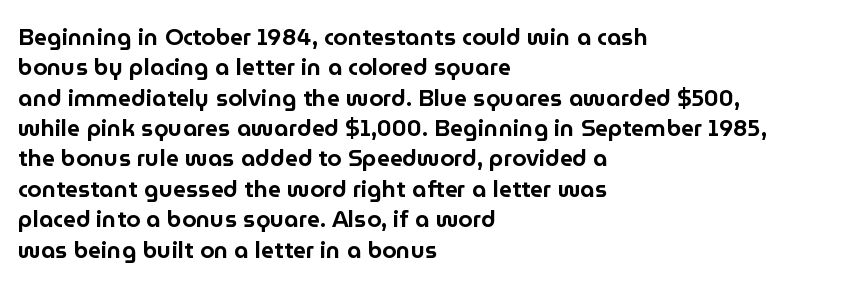
{"italic": "no", "underline": "no", "align": "left", "line_spacing": "normal", "line_spacing_ratio": 1.32, "letter_spacing": "normal", "letter_spacing_em": 0.0, "glyph_px": 23}
